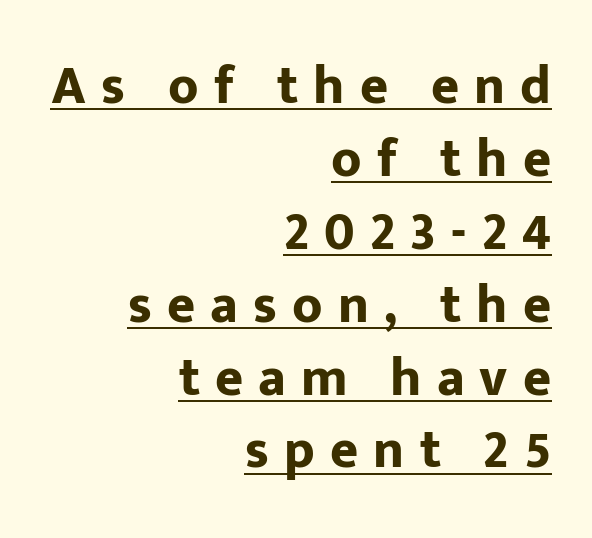
Observe the wide spacing: letters keep a clear distance from each other. Character widths vary here, with narrow letters taking less room than wide ones. The face used here has the dense, thick strokes of a bold. Each letter's strokes conclude bluntly, with no projecting serifs. Teacher's note: observe the even right margin — that is flush-right alignment.
